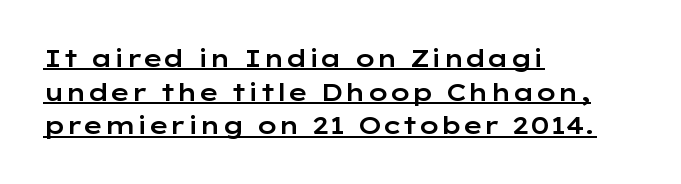
{"italic": "no", "underline": "yes", "align": "left", "line_spacing": "normal", "line_spacing_ratio": 1.4, "letter_spacing": "normal", "letter_spacing_em": 0.0, "glyph_px": 24}
